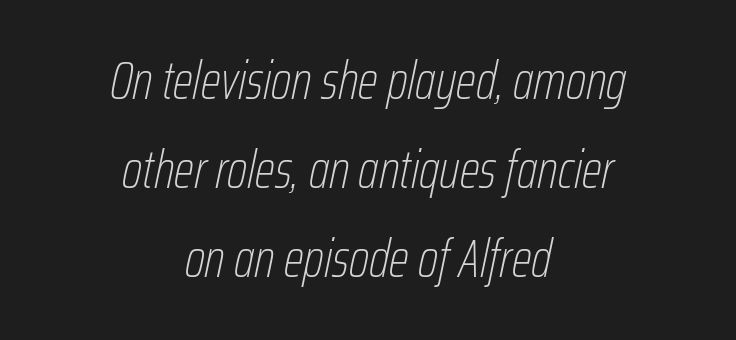
If you drew a line through each stem, it would be angled. This rendering uses center alignment, leaving both contours irregular but symmetric. Type without underlining. No letter is thick-stroked: the sample isn't bold. Inter-character spacing is left at the font's built-in metrics.
